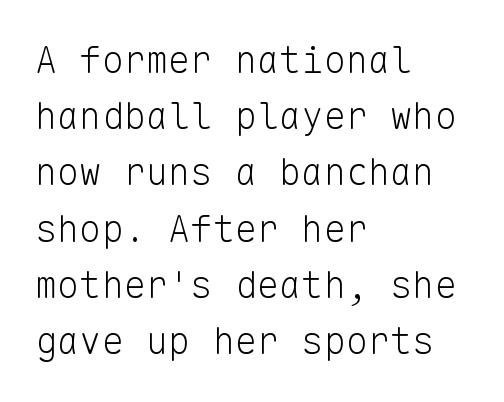
{"serif": "no", "italic": "no", "bold": "no", "weight": "light", "width": "normal", "stroke_contrast": "low", "x_height": "medium", "monospaced": "yes", "underline": "no", "align": "left", "line_spacing": "normal", "line_spacing_ratio": 1.52, "letter_spacing": "normal", "letter_spacing_em": 0.0, "glyph_px": 37}
